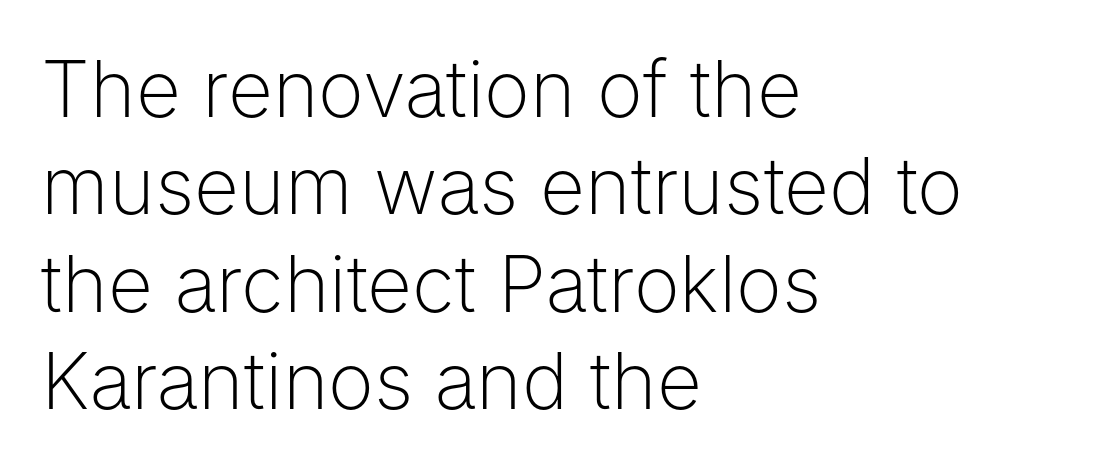
The image shows 78 px light sans-serif type, upright; set left-aligned, normal line spacing (1.25x), normal letter spacing, not underlined; low stroke contrast and a medium x-height.
